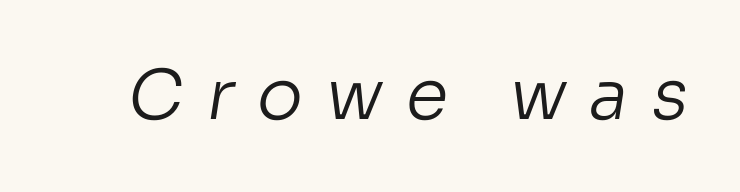
Q: Is the text bold? A: No.
Q: Is the typeface a serif or a sans-serif typeface? A: Sans-serif.
Q: Is the text underlined? A: No.
Q: Is the spacing between letters normal or unusually wide? A: Unusually wide.
Q: Width (condensed, normal, or wide)? A: Normal.
Q: Stroke contrast? A: Low.
Q: x-height? A: Medium.
Q: Monospaced? A: No.
